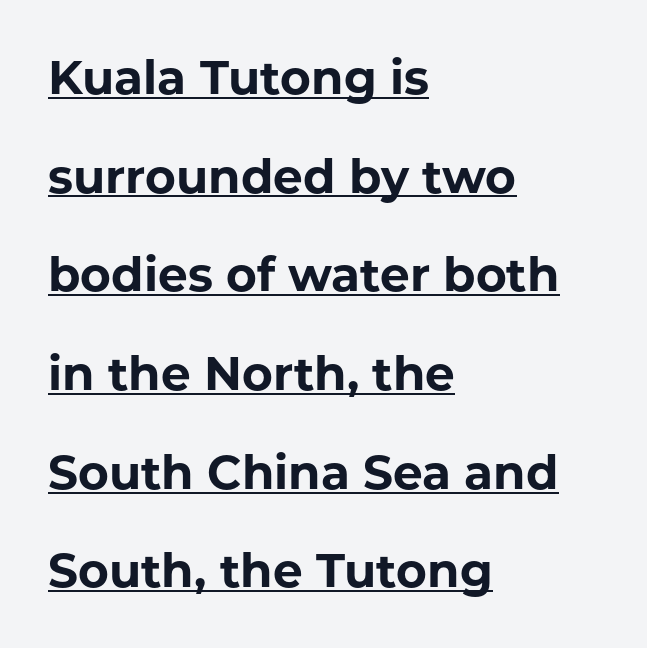
{"serif": "no", "italic": "no", "bold": "yes", "weight": "bold", "width": "normal", "stroke_contrast": "low", "x_height": "medium", "monospaced": "no", "underline": "yes", "align": "left", "line_spacing": "loose", "line_spacing_ratio": 2.1, "letter_spacing": "normal", "letter_spacing_em": 0.0, "glyph_px": 47}
